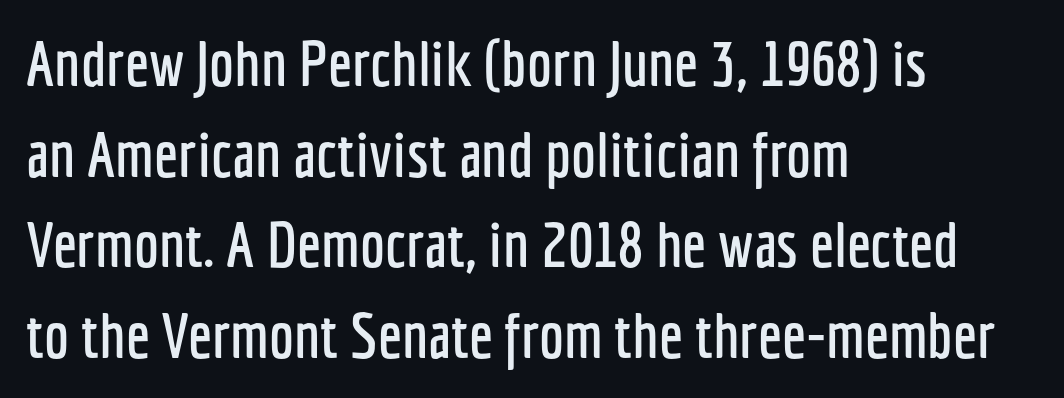
{"serif": "no", "italic": "no", "width": "condensed", "stroke_contrast": "low", "x_height": "medium", "monospaced": "no", "underline": "no", "align": "left", "line_spacing": "normal", "line_spacing_ratio": 1.44, "letter_spacing": "normal", "letter_spacing_em": 0.0, "glyph_px": 63}
